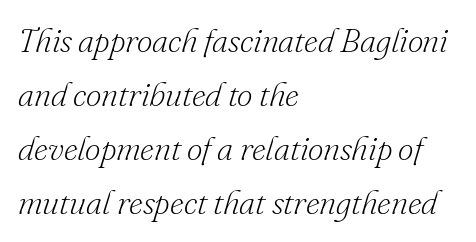
Successive baselines arrive at the customary interval. Posture: slanted. This rendering uses left alignment, leaving the right contour irregular. I'd call this a serif setting — the letters wear small feet. The area under the type is left untouched.
